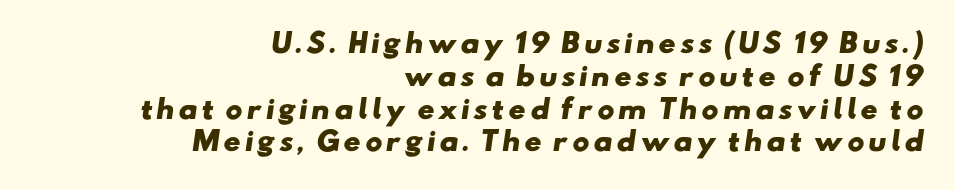
Q: Is the text bold? A: Yes.
Q: Is the text underlined? A: No.
Q: How is the paragraph aligned? A: Right-aligned.
Q: Is the spacing between lines tight, normal or loose? A: Normal.
